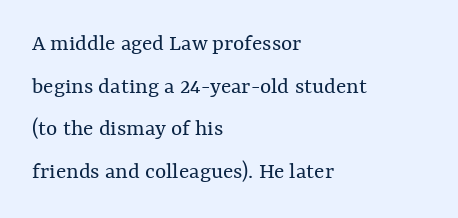
The tracking reads as untouched default to a designer's eye. The passage shown is not underscored anywhere. The letters stand upright; this is a roman face. This rendering uses left alignment, leaving the right contour irregular. Stem width sits at or under what a default text font uses.
